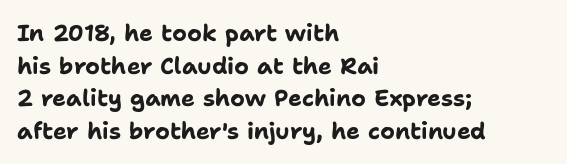
Here the glyphs are tracked normally, forming tight word shapes. One-word summary of the alignment: left. In terms of posture, this sample is upright. Notice how thick the strokes are: this is what a full bold looks like. The lines sit at an ordinary, default distance from one another.
